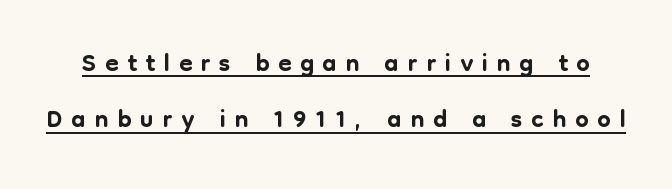
{"serif": "no", "italic": "no", "width": "normal", "stroke_contrast": "low", "x_height": "medium", "monospaced": "no", "underline": "yes", "line_spacing": "normal", "line_spacing_ratio": 1.48, "letter_spacing": "wide", "letter_spacing_em": 0.23, "glyph_px": 38}
